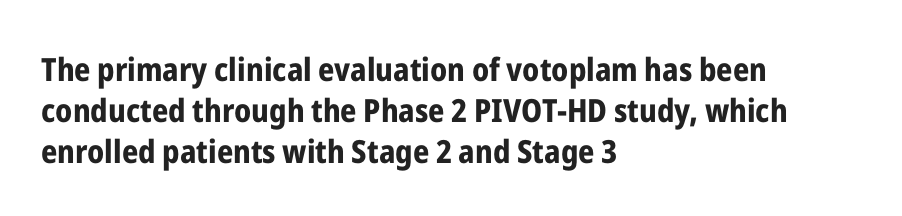
{"serif": "no", "italic": "no", "bold": "yes", "weight": "bold", "width": "condensed", "stroke_contrast": "low", "x_height": "medium", "monospaced": "no", "underline": "no", "align": "left", "line_spacing": "normal", "line_spacing_ratio": 1.28, "letter_spacing": "normal", "letter_spacing_em": 0.0, "glyph_px": 32}
